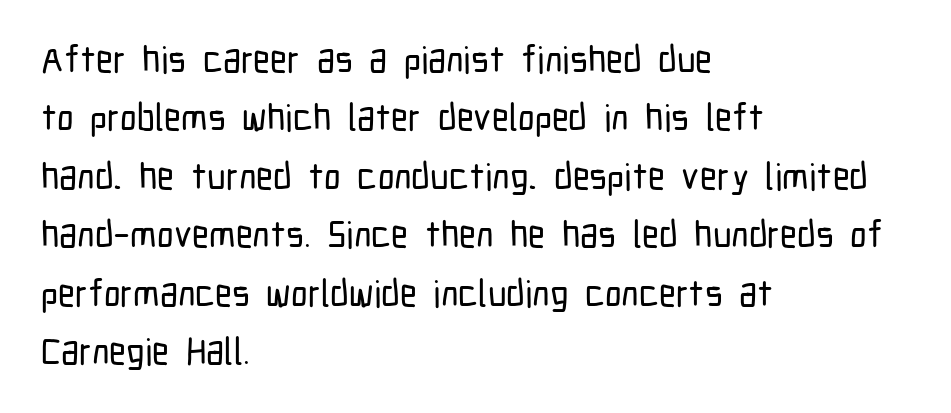
The image shows 37 px condensed sans-serif type, upright; set left-aligned, normal line spacing (1.58x), normal letter spacing, not underlined; low stroke contrast and a medium x-height.
